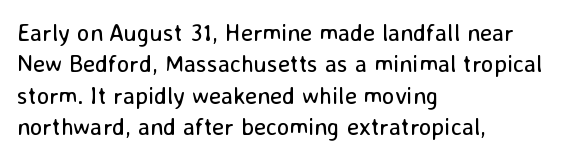
Q: Is the text bold? A: No.
Q: Is the text italic (slanted)? A: No, it is upright.
Q: Is the text underlined? A: No.
Q: How is the paragraph aligned? A: Left-aligned.
Q: Is the spacing between letters normal or unusually wide? A: Normal.
Q: Is the spacing between lines tight, normal or loose? A: Normal.
